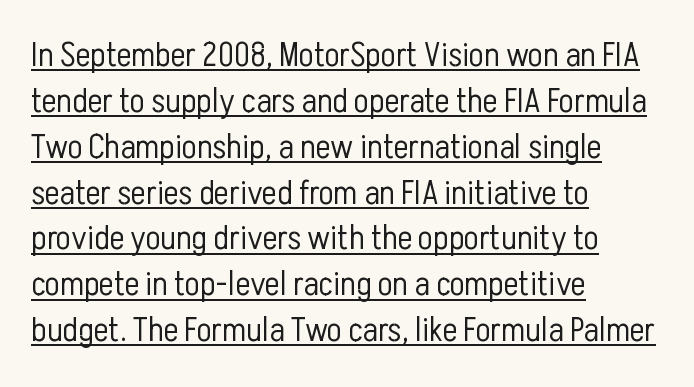
The image shows 35 px light, condensed sans-serif type, upright; set left-aligned, normal line spacing (1.31x), normal letter spacing, underlined; low stroke contrast and a medium x-height.
